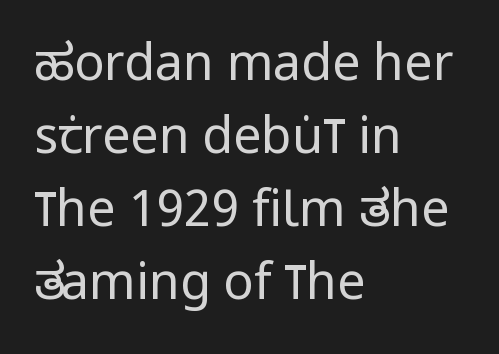
The image shows 50 px regular-weight, condensed sans-serif type, upright; set left-aligned, normal line spacing (1.46x), normal letter spacing, not underlined; low stroke contrast and a large x-height.
